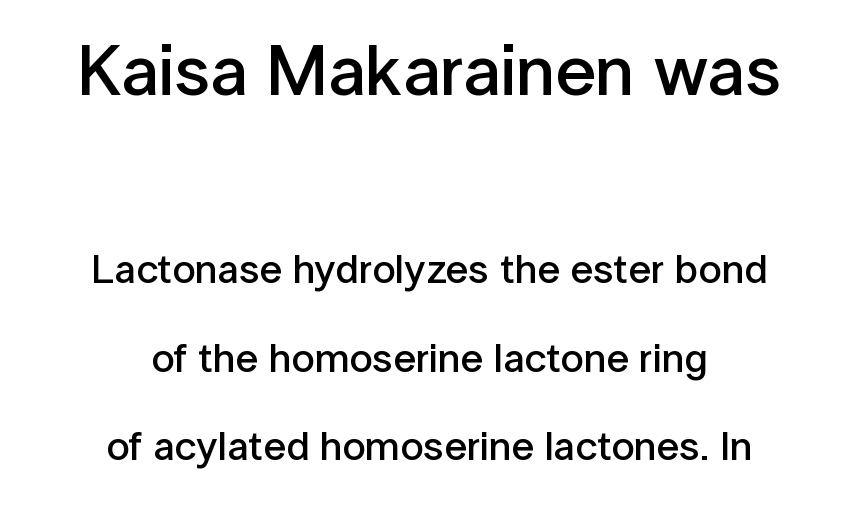
The area under the type is left untouched. A student would notice the top passage is typeset larger than what follows. Spacing verdict: proportional, widths tailored to each character. If you drew a line through each stem, it would be perfectly vertical. A bit beefed up — I'd call it semibold rather than bold. Spacing between characters is what you'd get straight out of the box.
